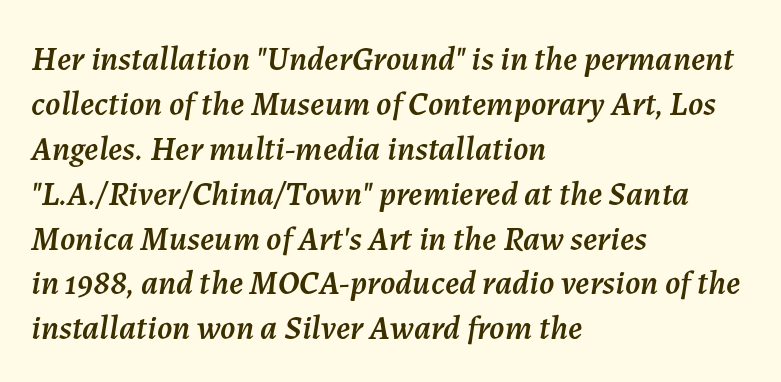
Q: Is the text italic (slanted)? A: Yes, it leans right by about 7 degrees.
Q: Is the text underlined? A: No.
Q: How is the paragraph aligned? A: Left-aligned.
Q: Is the spacing between letters normal or unusually wide? A: Normal.
Q: Is the spacing between lines tight, normal or loose? A: Normal.
Q: Width (condensed, normal, or wide)? A: Normal.
Q: Stroke contrast? A: Medium.
Q: x-height? A: Medium.
Q: Monospaced? A: No.
